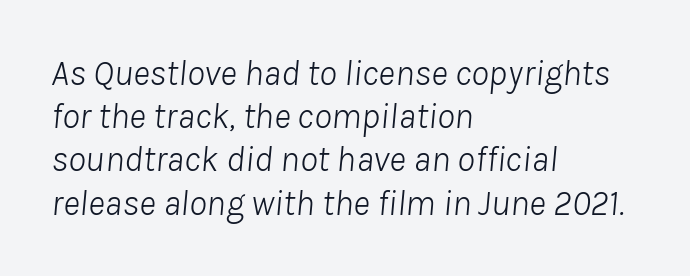
The strip under each line holds only bare page. The letters look calm and open, with moderate or lighter stems. This sample has the flowing, uneven cadence of proportional lettering. Tall strokes in this sample are angled rather than plumb. A classic flush-left, rag-right setting is used for this passage. The passage shown has conventional tracking throughout.
